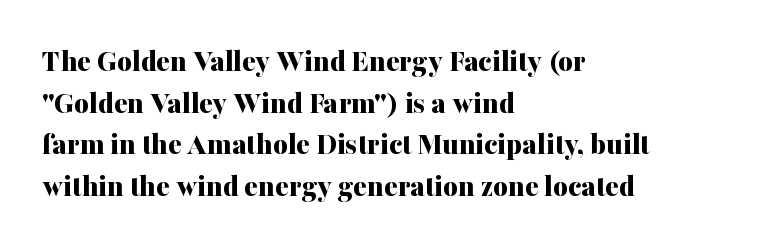
{"serif": "yes", "italic": "no", "bold": "yes", "weight": "bold", "width": "normal", "stroke_contrast": "medium", "x_height": "medium", "monospaced": "no", "underline": "no", "align": "left", "line_spacing": "normal", "line_spacing_ratio": 1.3, "letter_spacing": "normal", "letter_spacing_em": 0.0, "glyph_px": 32}
